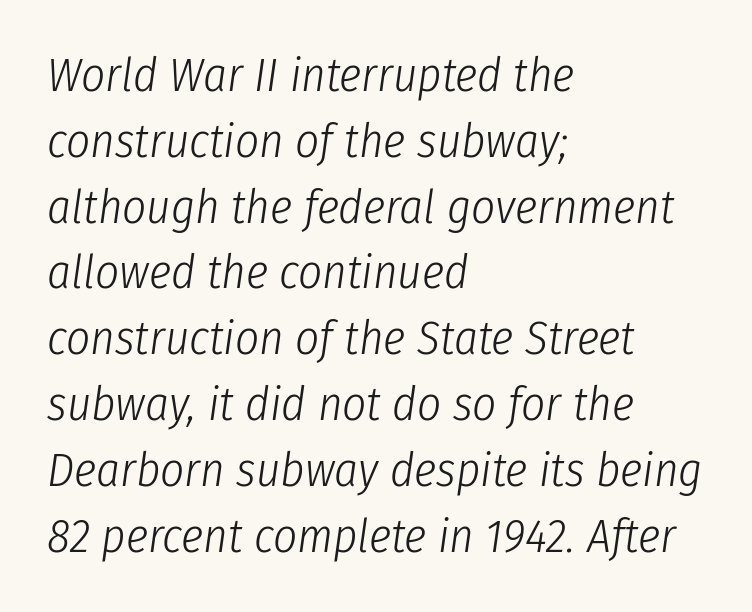
Q: Is the text bold? A: No.
Q: Is the text italic (slanted)? A: Yes, it leans right by about 8 degrees.
Q: Is the text underlined? A: No.
Q: How is the paragraph aligned? A: Left-aligned.
Q: Is the spacing between letters normal or unusually wide? A: Normal.
Q: Is the spacing between lines tight, normal or loose? A: Normal.
Q: Width (condensed, normal, or wide)? A: Condensed.
Q: Stroke contrast? A: Low.
Q: x-height? A: Medium.
Q: Monospaced? A: No.
